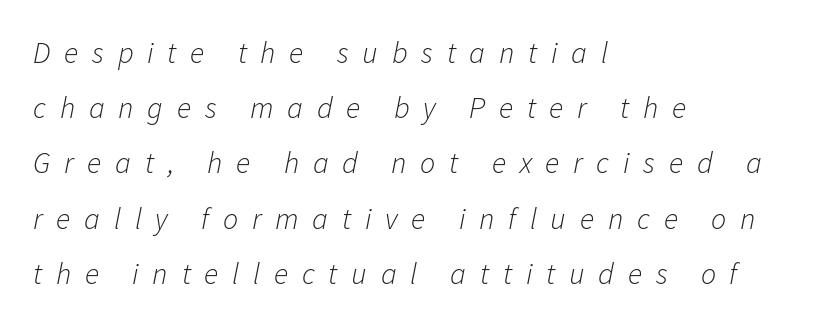
The image shows 30 px light type, italic (leaning right); set left-aligned, line spacing 1.84x, unusually wide letter spacing (+0.46 em), not underlined; low stroke contrast and a medium x-height.
